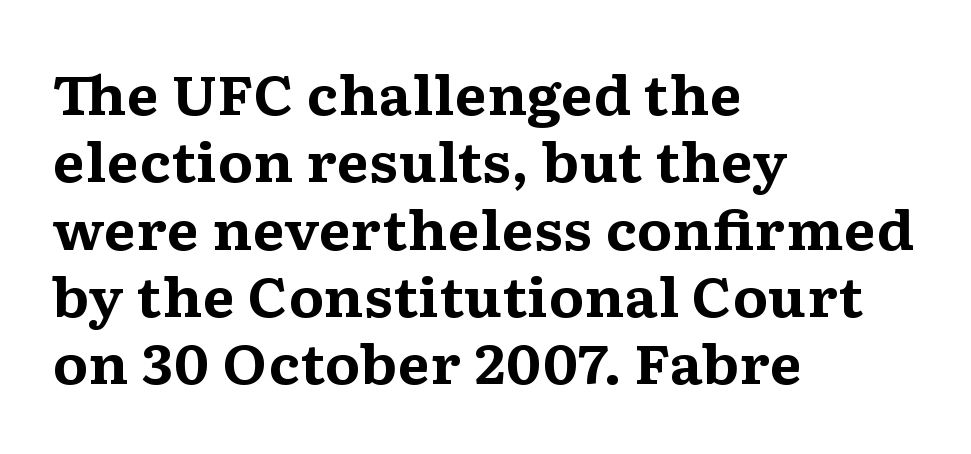
{"serif": "yes", "italic": "no", "bold": "yes", "weight": "bold", "width": "wide", "stroke_contrast": "medium", "x_height": "medium", "monospaced": "no", "underline": "no", "align": "left", "line_spacing": "normal", "line_spacing_ratio": 1.27, "letter_spacing": "normal", "letter_spacing_em": 0.0, "glyph_px": 53}
